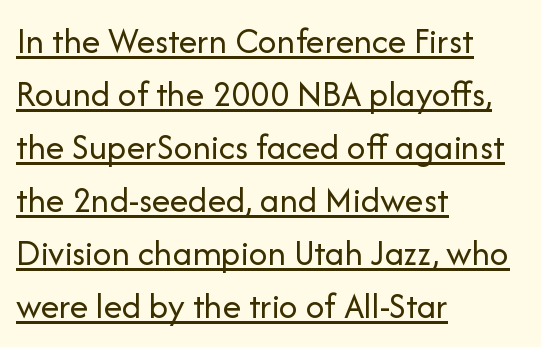
{"serif": "no", "italic": "no", "bold": "no", "weight": "regular", "width": "normal", "stroke_contrast": "low", "x_height": "medium", "monospaced": "no", "underline": "yes", "align": "left", "line_spacing": "normal", "line_spacing_ratio": 1.43, "letter_spacing": "normal", "letter_spacing_em": 0.0, "glyph_px": 37}
